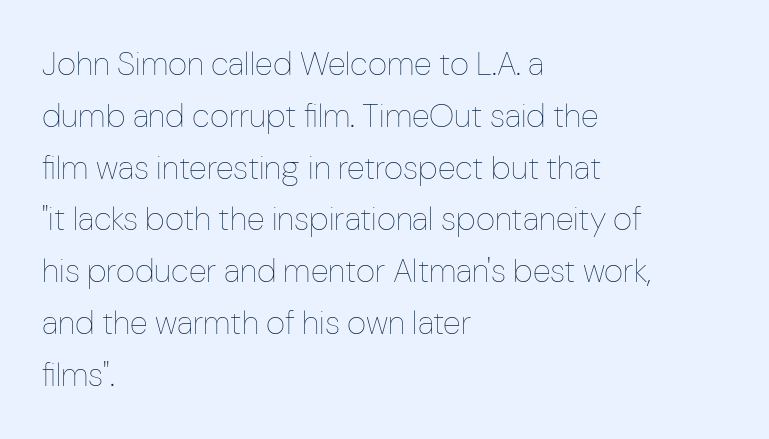
The image shows 33 px thin, condensed type, upright; set left-aligned, normal line spacing (1.57x), normal letter spacing, not underlined; low stroke contrast and a medium x-height.
